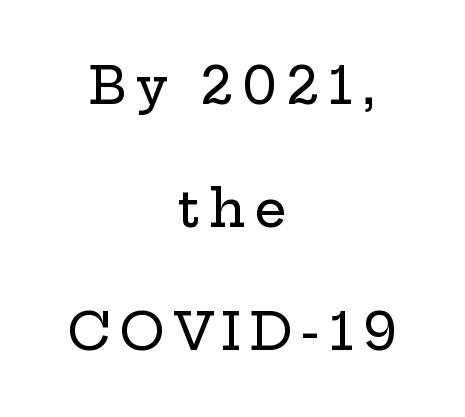
Q: Is the text italic (slanted)? A: No, it is upright.
Q: Is the typeface a serif or a sans-serif typeface? A: Serif.
Q: Is the text underlined? A: No.
Q: How is the paragraph aligned? A: Centered.
Q: Is the spacing between lines tight, normal or loose? A: Loose.
Q: Width (condensed, normal, or wide)? A: Wide.
Q: Stroke contrast? A: Low.
Q: x-height? A: Medium.
Q: Monospaced? A: No.
